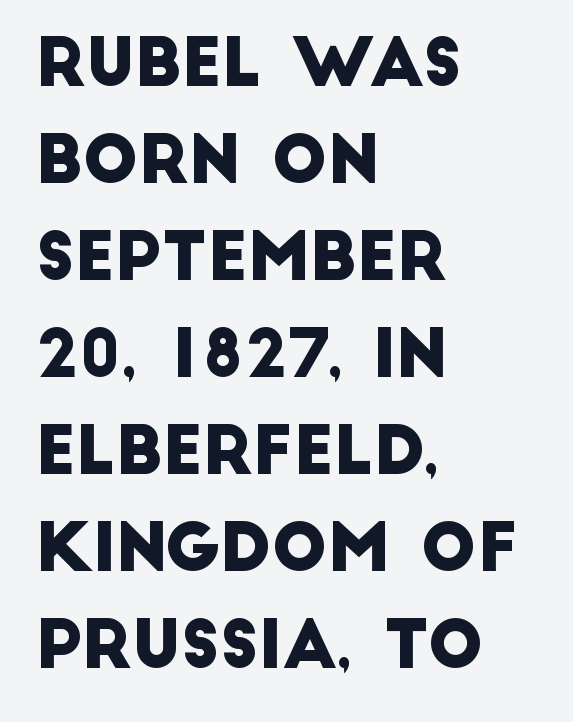
The image shows 66 px sans-serif type; set left-aligned, normal line spacing (1.47x), normal letter spacing, not underlined; low stroke contrast and a large x-height.
